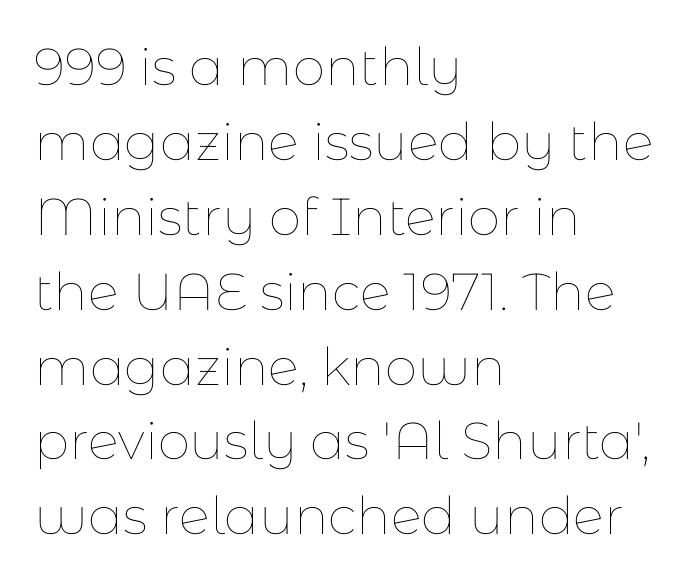
Q: Is the text bold? A: No.
Q: Is the text italic (slanted)? A: No, it is upright.
Q: Is the text underlined? A: No.
Q: How is the paragraph aligned? A: Left-aligned.
Q: Is the spacing between letters normal or unusually wide? A: Normal.
Q: Is the spacing between lines tight, normal or loose? A: Normal.
Q: Width (condensed, normal, or wide)? A: Normal.
Q: Stroke contrast? A: Low.
Q: x-height? A: Medium.
Q: Monospaced? A: No.
